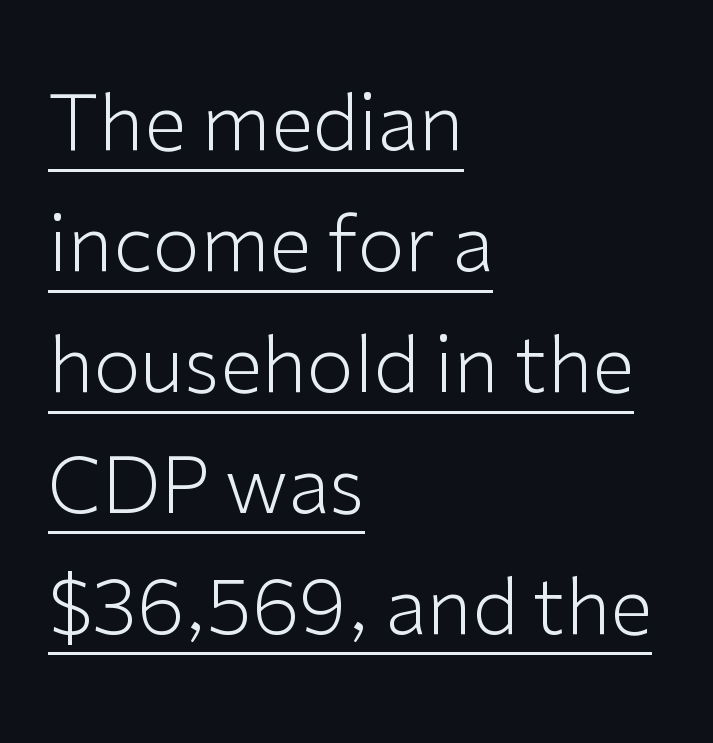
Leading matches the norm, producing a regular column. A typesetter would mark this as roman, not italic. Look at the tracking — it's just the regular setting, nothing added. The rendering uses natural spacing where letterforms have individual widths.
